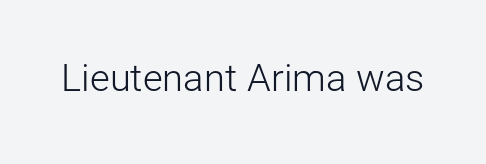
Heft: none added — not bold. Spacing between characters is what you'd get straight out of the box. In terms of letterform style, serifs are entirely absent. Bare-footed words on every line. The rendering uses natural spacing where letterforms have individual widths.
